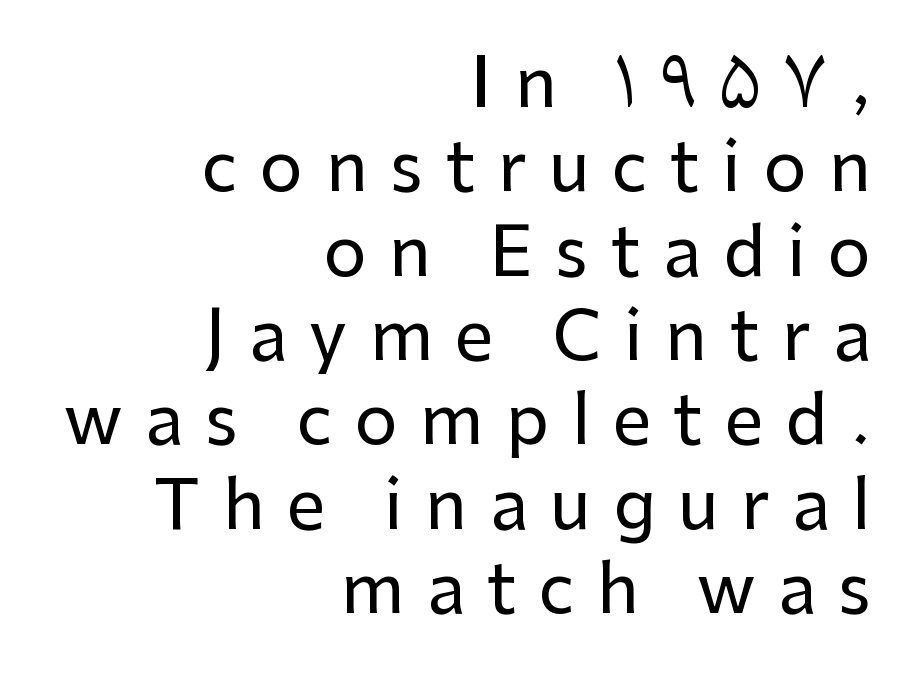
The paragraph shown leans on its right margin. Every stem runs plumb, perpendicular to the baseline. Bare-footed words on every line. Does extra space separate the letters? Yes, quite a lot of it. Grotesque or geometric, the face here clearly has no serifs. You could not count columns in this text — the font is proportionally spaced.
